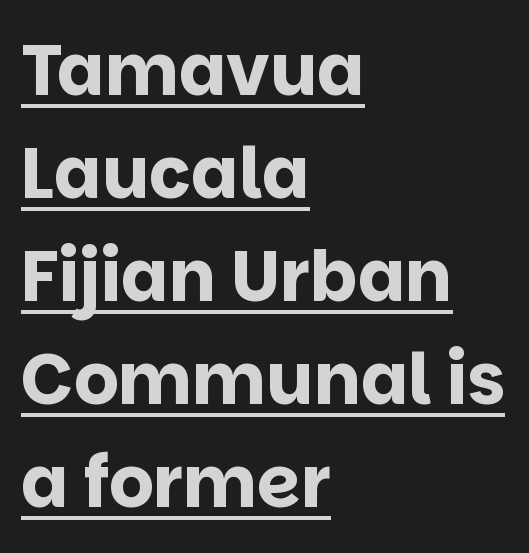
{"serif": "no", "italic": "no", "bold": "yes", "weight": "bold", "width": "normal", "stroke_contrast": "low", "x_height": "large", "monospaced": "no", "underline": "yes", "align": "left", "line_spacing": "normal", "line_spacing_ratio": 1.47, "letter_spacing": "normal", "letter_spacing_em": 0.0, "glyph_px": 70}
